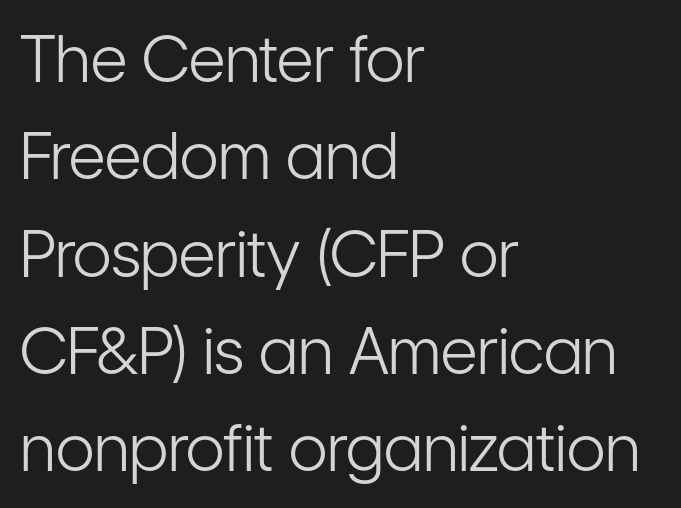
Q: Is the text bold? A: No.
Q: Is the text italic (slanted)? A: No, it is upright.
Q: Is the typeface a serif or a sans-serif typeface? A: Sans-serif.
Q: Is the text underlined? A: No.
Q: How is the paragraph aligned? A: Left-aligned.
Q: Is the spacing between letters normal or unusually wide? A: Normal.
Q: Is the spacing between lines tight, normal or loose? A: Normal.
Q: Width (condensed, normal, or wide)? A: Condensed.
Q: Stroke contrast? A: Low.
Q: x-height? A: Medium.
Q: Monospaced? A: No.
